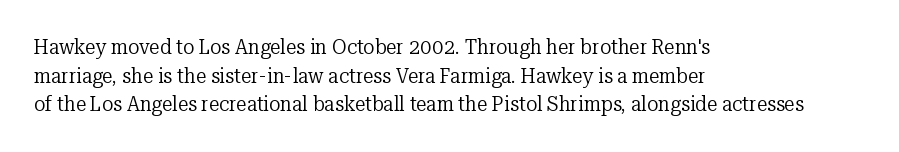
Q: Is the text bold? A: No.
Q: Is the text italic (slanted)? A: No, it is upright.
Q: Is the text underlined? A: No.
Q: How is the paragraph aligned? A: Left-aligned.
Q: Is the spacing between letters normal or unusually wide? A: Normal.
Q: Is the spacing between lines tight, normal or loose? A: Normal.
